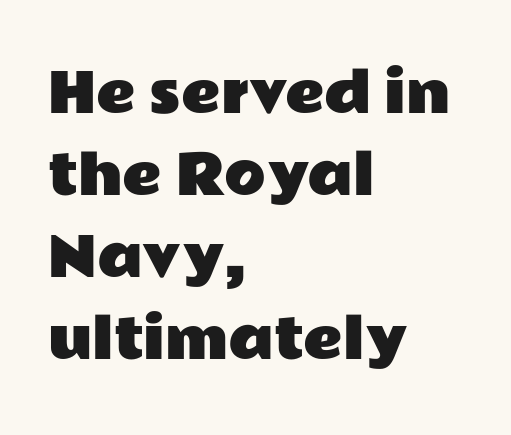
Q: Is the text italic (slanted)? A: No, it is upright.
Q: Is the typeface a serif or a sans-serif typeface? A: Sans-serif.
Q: Is the text underlined? A: No.
Q: How is the paragraph aligned? A: Left-aligned.
Q: Is the spacing between letters normal or unusually wide? A: Normal.
Q: Is the spacing between lines tight, normal or loose? A: Normal.
Q: Width (condensed, normal, or wide)? A: Wide.
Q: Stroke contrast? A: Low.
Q: x-height? A: Medium.
Q: Monospaced? A: No.
